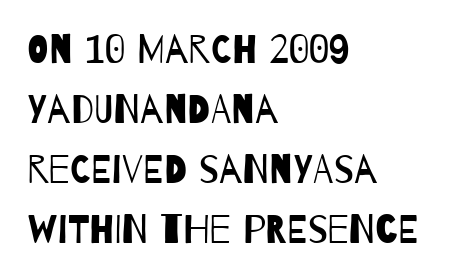
Q: Is the text bold? A: No.
Q: Is the typeface a serif or a sans-serif typeface? A: Sans-serif.
Q: Is the text underlined? A: No.
Q: How is the paragraph aligned? A: Left-aligned.
Q: Is the spacing between letters normal or unusually wide? A: Normal.
Q: Is the spacing between lines tight, normal or loose? A: Normal.
Q: Width (condensed, normal, or wide)? A: Condensed.
Q: Stroke contrast? A: Low.
Q: x-height? A: Large.
Q: Monospaced? A: No.
